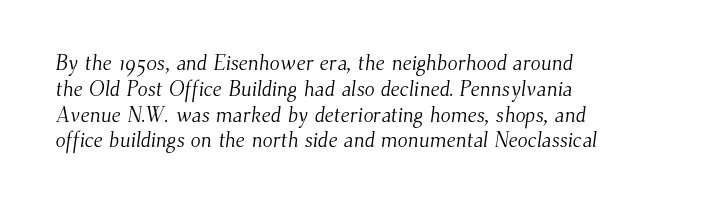
{"bold": "no", "underline": "no", "align": "left", "line_spacing_ratio": 1.23, "letter_spacing": "normal", "letter_spacing_em": 0.0, "glyph_px": 21}
